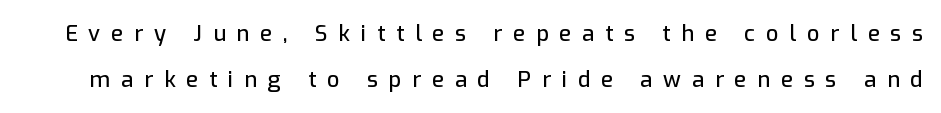
The image shows 22 px text type, upright; set loose line spacing (2.07x), unusually wide letter spacing (+0.49 em), not underlined.
